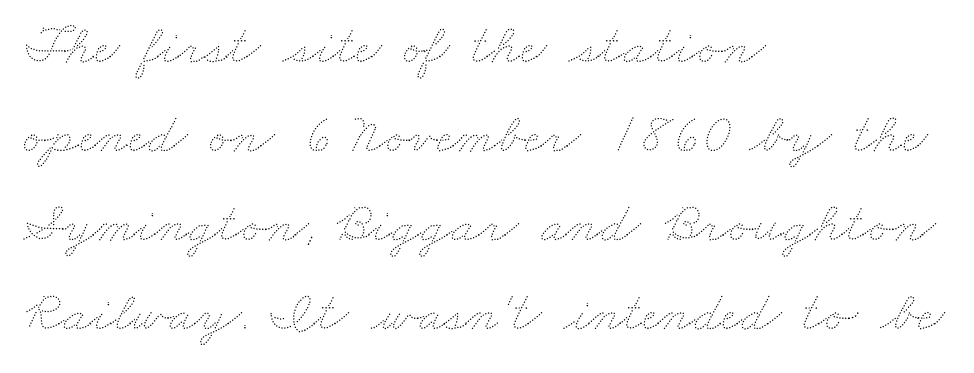
The image shows 56 px thin, wide type; set left-aligned, normal line spacing (1.59x), normal letter spacing, not underlined; medium stroke contrast and a small x-height.
